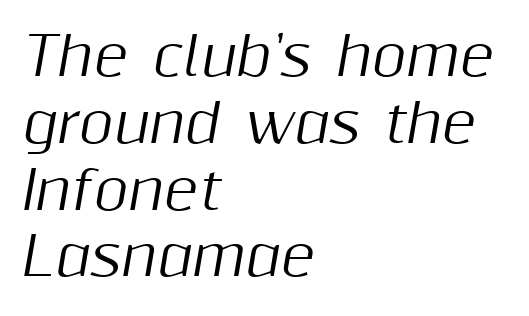
{"italic": "yes", "lean": "right", "slant_degrees": 10, "width": "normal", "stroke_contrast": "medium", "x_height": "medium", "monospaced": "no", "underline": "no", "align": "left", "line_spacing": "normal", "line_spacing_ratio": 1.26, "letter_spacing": "normal", "letter_spacing_em": 0.0, "glyph_px": 53}
